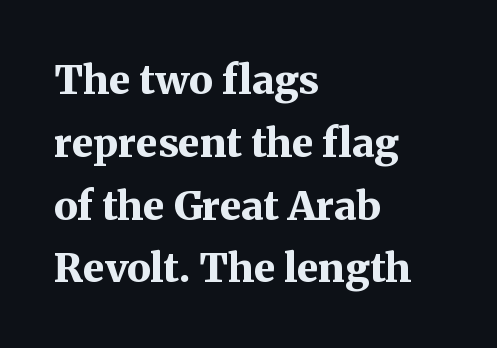
Q: Is the text bold? A: Yes.
Q: Is the text italic (slanted)? A: No, it is upright.
Q: Is the typeface a serif or a sans-serif typeface? A: Serif.
Q: Is the text underlined? A: No.
Q: How is the paragraph aligned? A: Left-aligned.
Q: Is the spacing between letters normal or unusually wide? A: Normal.
Q: Is the spacing between lines tight, normal or loose? A: Normal.
Q: Width (condensed, normal, or wide)? A: Normal.
Q: Stroke contrast? A: Medium.
Q: x-height? A: Medium.
Q: Monospaced? A: No.
